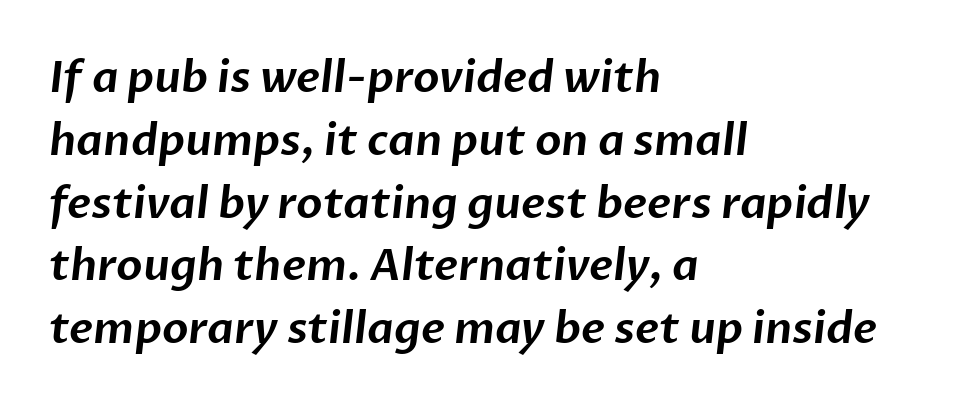
Q: Is the typeface a serif or a sans-serif typeface? A: Sans-serif.
Q: Is the text underlined? A: No.
Q: How is the paragraph aligned? A: Left-aligned.
Q: Is the spacing between letters normal or unusually wide? A: Normal.
Q: Is the spacing between lines tight, normal or loose? A: Normal.
Q: Width (condensed, normal, or wide)? A: Normal.
Q: Stroke contrast? A: Low.
Q: x-height? A: Medium.
Q: Monospaced? A: No.
